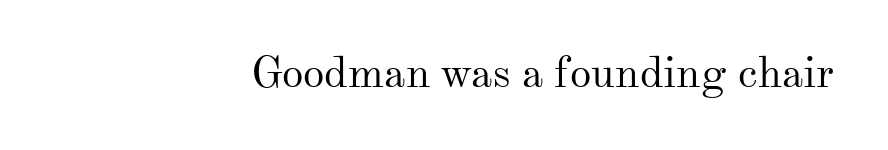
The image shows 43 px regular-weight serif type, upright; set right-aligned, normal letter spacing, not underlined; medium stroke contrast and a small x-height.
